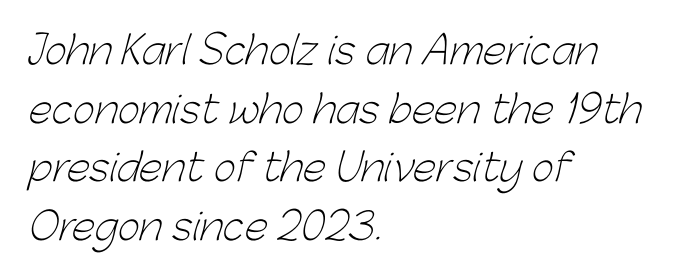
Q: Is the text bold? A: No.
Q: Is the typeface a serif or a sans-serif typeface? A: Sans-serif.
Q: Is the text underlined? A: No.
Q: How is the paragraph aligned? A: Left-aligned.
Q: Is the spacing between letters normal or unusually wide? A: Normal.
Q: Is the spacing between lines tight, normal or loose? A: Normal.
Q: Width (condensed, normal, or wide)? A: Normal.
Q: Stroke contrast? A: Low.
Q: x-height? A: Medium.
Q: Monospaced? A: No.
